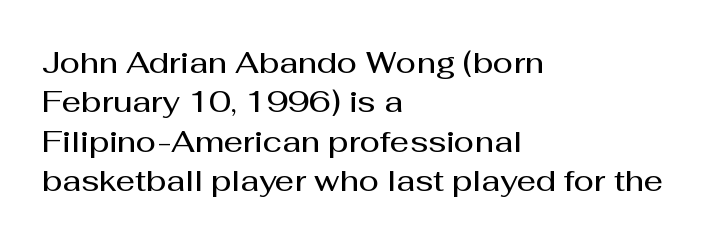
Q: Is the text bold? A: Semi-bold.
Q: Is the text italic (slanted)? A: No, it is upright.
Q: Is the typeface a serif or a sans-serif typeface? A: Sans-serif.
Q: Is the text underlined? A: No.
Q: How is the paragraph aligned? A: Left-aligned.
Q: Is the spacing between letters normal or unusually wide? A: Normal.
Q: Is the spacing between lines tight, normal or loose? A: Normal.
Q: Width (condensed, normal, or wide)? A: Normal.
Q: Stroke contrast? A: Medium.
Q: x-height? A: Medium.
Q: Monospaced? A: No.
